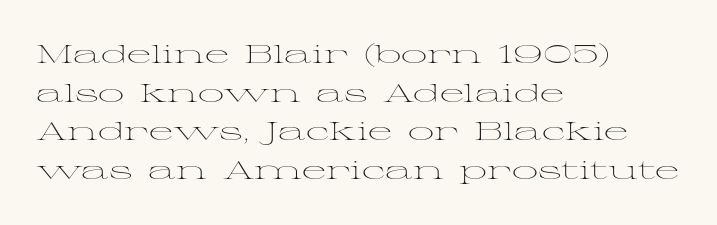
Q: Is the text bold? A: No.
Q: Is the text italic (slanted)? A: No, it is upright.
Q: Is the text underlined? A: No.
Q: How is the paragraph aligned? A: Left-aligned.
Q: Is the spacing between letters normal or unusually wide? A: Normal.
Q: Is the spacing between lines tight, normal or loose? A: Normal.
